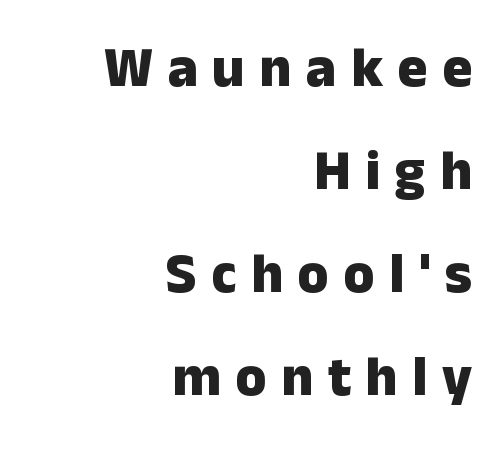
{"serif": "no", "italic": "no", "bold": "yes", "weight": "heavy", "width": "normal", "stroke_contrast": "low", "x_height": "medium", "monospaced": "no", "underline": "no", "align": "right", "line_spacing_ratio": 1.84, "letter_spacing": "wide", "letter_spacing_em": 0.26, "glyph_px": 56}
